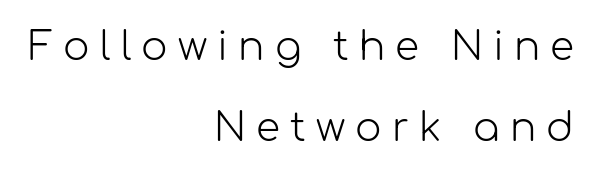
The image shows 39 px light sans-serif type, upright; set right-aligned, loose line spacing (2.07x), unusually wide letter spacing (+0.26 em), not underlined; low stroke contrast and a medium x-height.
